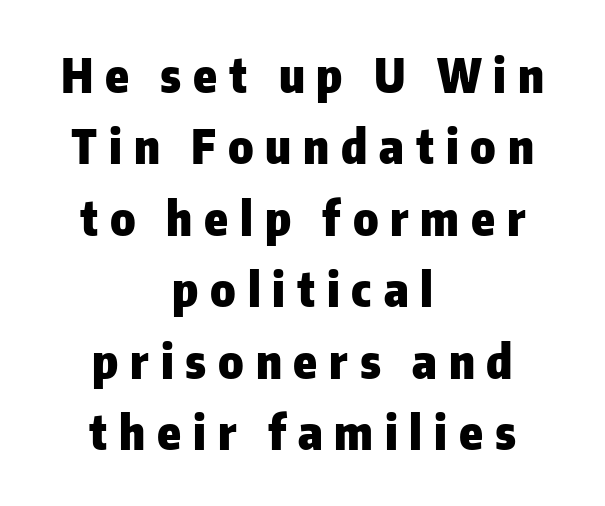
{"serif": "no", "italic": "no", "bold": "yes", "weight": "heavy", "width": "normal", "stroke_contrast": "low", "x_height": "medium", "monospaced": "no", "underline": "no", "align": "center", "line_spacing": "normal", "line_spacing_ratio": 1.52, "letter_spacing": "wide", "letter_spacing_em": 0.25, "glyph_px": 47}
